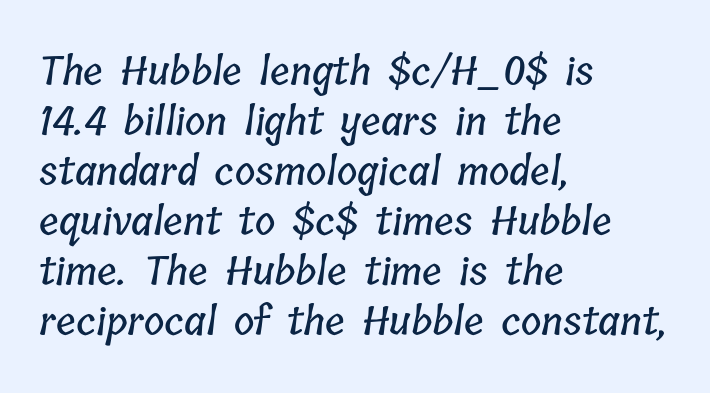
Whoever set this chose a conventional vertical rhythm. Underlining? Definitely not there. This sample has the flowing, uneven cadence of proportional lettering. The rendering keeps characters at their native spacing.
